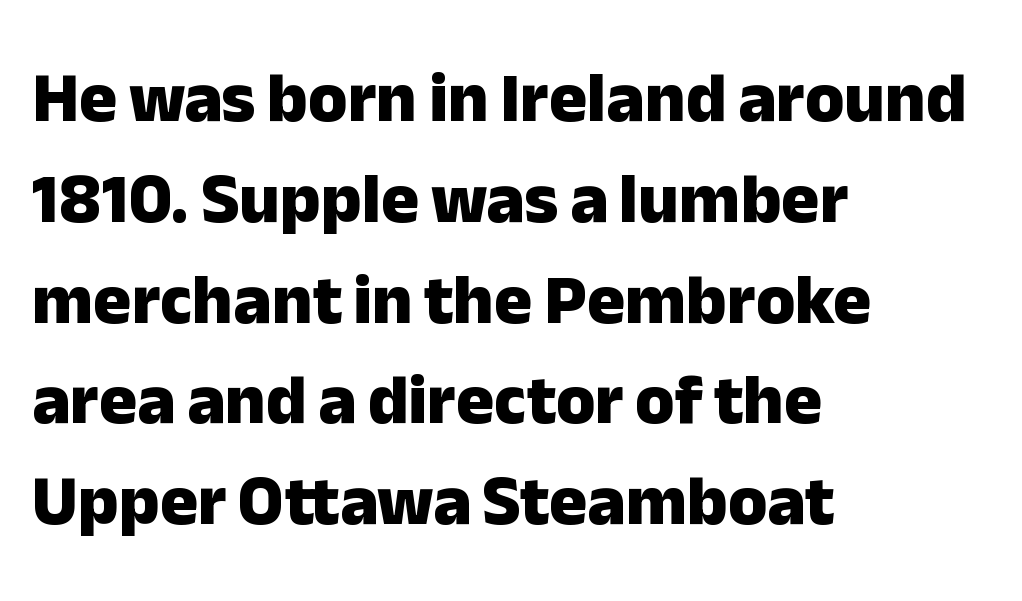
The image shows 71 px heavy sans-serif type, upright; set left-aligned, normal line spacing (1.42x), normal letter spacing, not underlined; low stroke contrast and a medium x-height.
